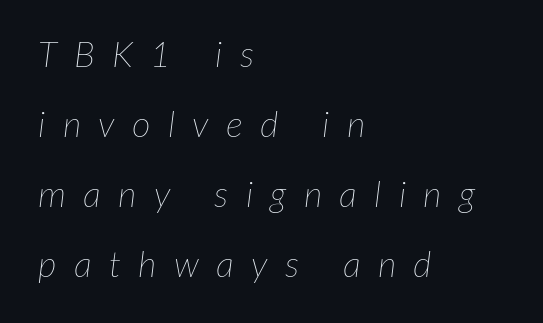
Clear beneath every line of the passage. Heft: none added — not bold. This block would shrink considerably if given ordinary leading; it's expanded now. Students, note that the glyphs here are deliberately spaced far apart. The rendering anchors every line to the left-hand side. Proportional: the letters do not fall into vertical columns.
